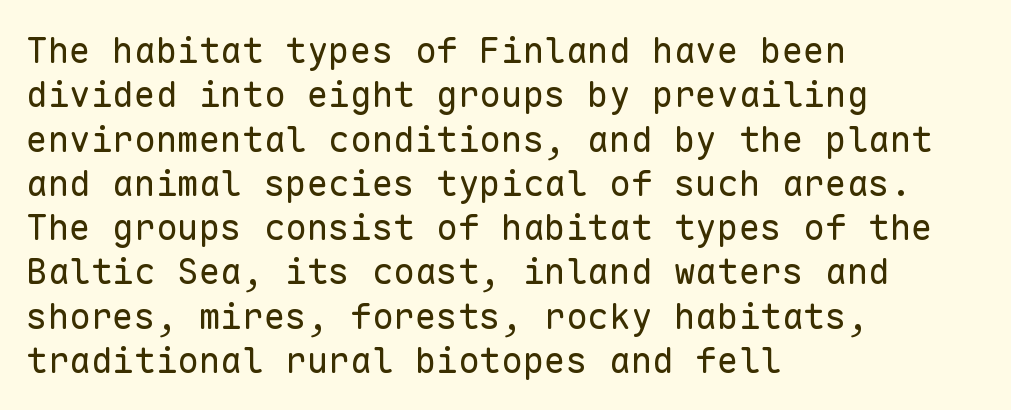
{"serif": "no", "italic": "no", "bold": "no", "weight": "regular", "width": "normal", "stroke_contrast": "low", "x_height": "medium", "monospaced": "yes", "underline": "no", "align": "left", "line_spacing_ratio": 1.23, "letter_spacing": "normal", "letter_spacing_em": 0.0, "glyph_px": 36}
